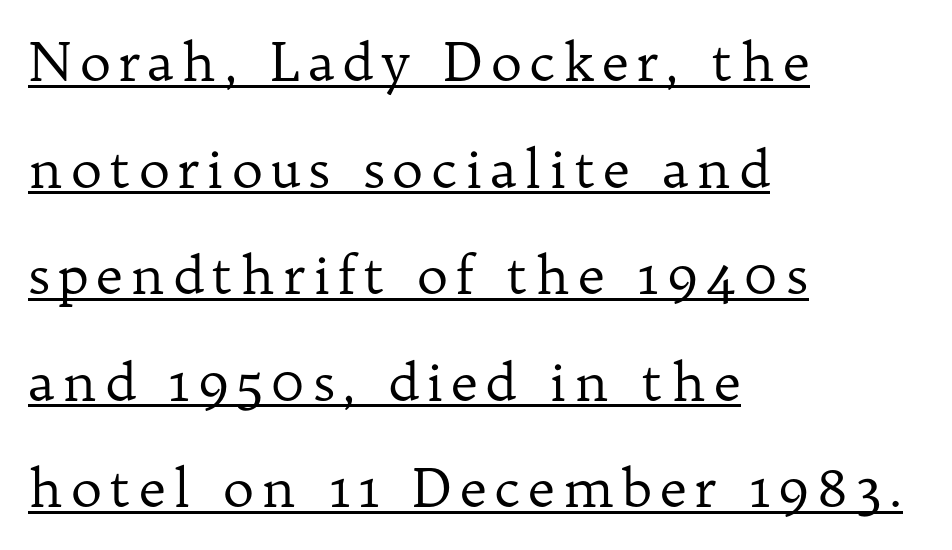
Q: Is the text bold? A: No.
Q: Is the text italic (slanted)? A: No, it is upright.
Q: Is the typeface a serif or a sans-serif typeface? A: Serif.
Q: Is the text underlined? A: Yes.
Q: How is the paragraph aligned? A: Left-aligned.
Q: Is the spacing between lines tight, normal or loose? A: Loose.
Q: Width (condensed, normal, or wide)? A: Normal.
Q: Stroke contrast? A: Low.
Q: x-height? A: Medium.
Q: Monospaced? A: No.
